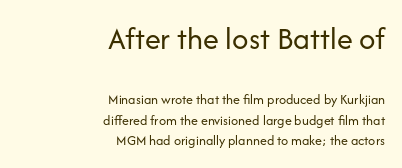
{"serif": "no", "italic": "no", "bold": "no", "weight": "regular", "width": "normal", "stroke_contrast": "low", "x_height": "medium", "monospaced": "no", "underline": "no", "align": "right", "line_spacing": "normal", "line_spacing_ratio": 1.48, "letter_spacing": "normal", "letter_spacing_em": 0.0, "larger_block": "first", "size_ratio": 2.29, "glyph_px": 32}
